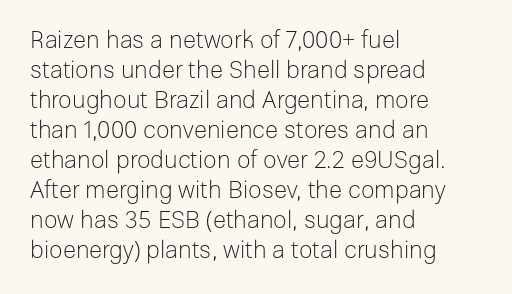
The image shows 24 px text type, upright; set left-aligned, normal line spacing (1.25x), normal letter spacing, not underlined.
